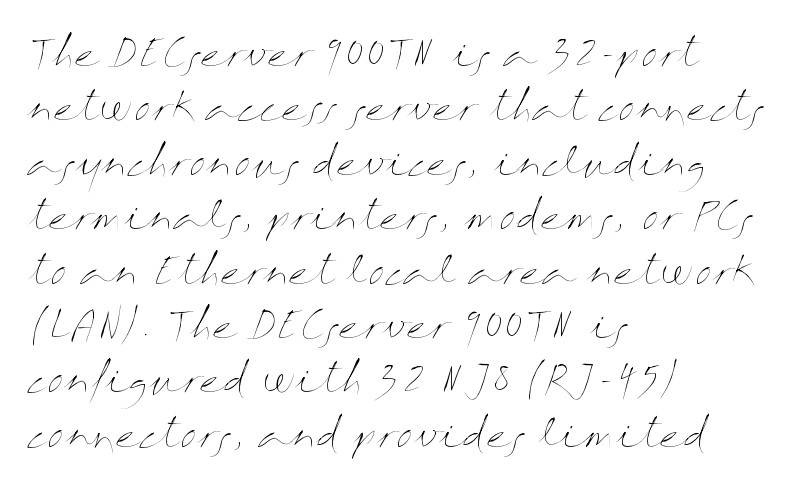
The image shows 37 px thin, wide type; set left-aligned, normal line spacing (1.47x), normal letter spacing, not underlined; medium stroke contrast and a medium x-height.
